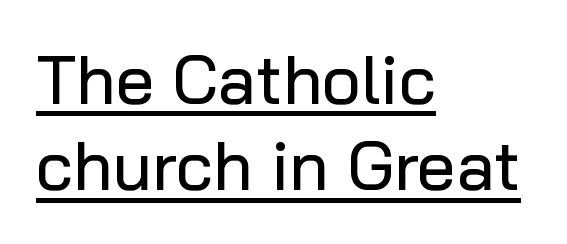
The image shows 68 px sans-serif type, upright; set left-aligned, normal line spacing (1.27x), normal letter spacing, underlined; low stroke contrast and a medium x-height.
